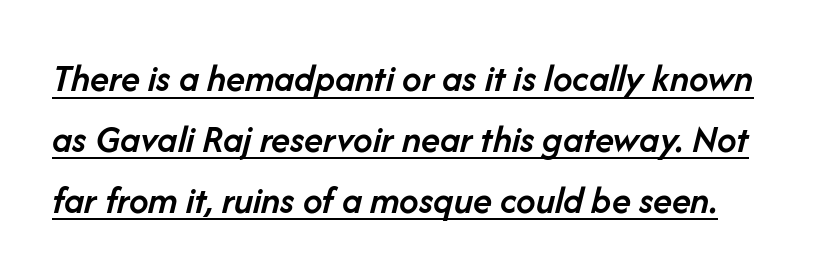
Q: Is the text bold? A: Semi-bold.
Q: Is the text italic (slanted)? A: Yes, it leans right by about 14 degrees.
Q: Is the text underlined? A: Yes.
Q: Is the spacing between letters normal or unusually wide? A: Normal.
Q: Is the spacing between lines tight, normal or loose? A: Normal.
Q: Width (condensed, normal, or wide)? A: Normal.
Q: Stroke contrast? A: Low.
Q: x-height? A: Medium.
Q: Monospaced? A: No.
